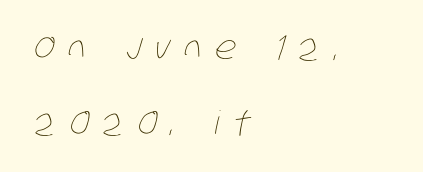
{"bold": "no", "weight": "thin", "width": "condensed", "stroke_contrast": "low", "x_height": "large", "monospaced": "no", "underline": "no", "align": "left", "line_spacing": "loose", "line_spacing_ratio": 2.34, "letter_spacing": "wide", "letter_spacing_em": 0.42, "glyph_px": 32}
